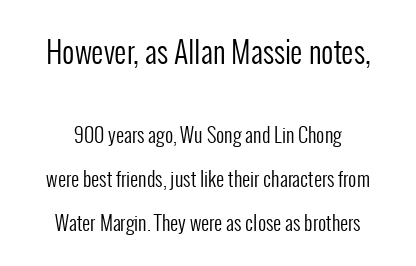
{"serif": "no", "italic": "no", "bold": "no", "weight": "regular", "width": "condensed", "stroke_contrast": "low", "x_height": "medium", "monospaced": "no", "underline": "no", "align": "center", "line_spacing": "loose", "line_spacing_ratio": 2.22, "letter_spacing": "normal", "letter_spacing_em": 0.0, "larger_block": "first", "size_ratio": 1.5, "glyph_px": 30}
